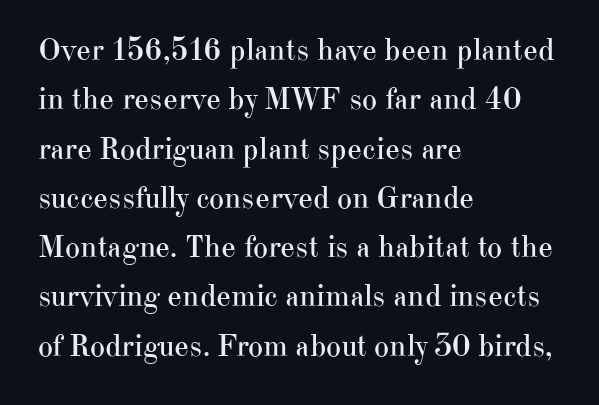
{"serif": "yes", "italic": "no", "bold": "no", "weight": "regular", "width": "normal", "stroke_contrast": "high", "x_height": "small", "monospaced": "no", "underline": "no", "align": "left", "line_spacing": "normal", "line_spacing_ratio": 1.54, "letter_spacing": "normal", "letter_spacing_em": 0.0, "glyph_px": 32}
